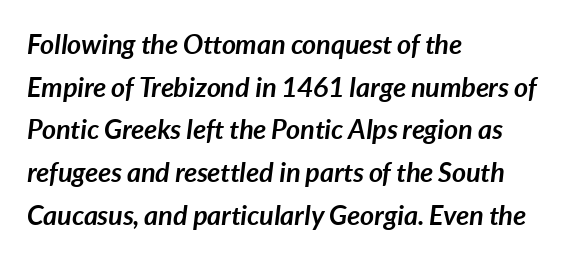
These lines keep a tight, regular rhythm from letter to letter. It's the slanting kind of type. Bare-footed words on every line. The designer left line spacing at the default. Compared with a centered layout, this one pins lines to the left instead.
